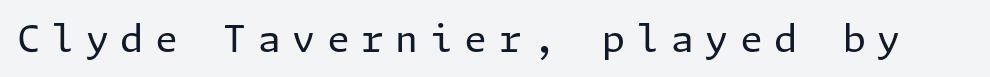
The tracking jumps out immediately: characters are airy and widely separated. The passage shown is not underscored anywhere. Italic: no, the glyphs are upright roman. The passage shown is not bold in any degree. The face used here is a sans, in the tradition of grotesques and geometrics.
